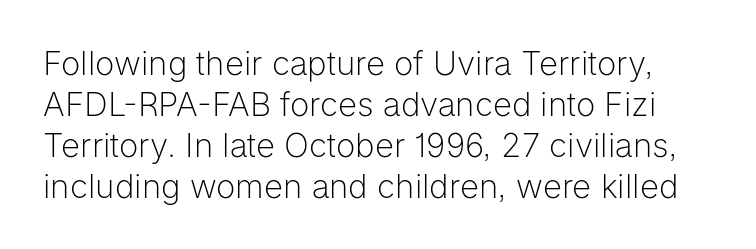
Q: Is the text bold? A: No.
Q: Is the text italic (slanted)? A: No, it is upright.
Q: Is the typeface a serif or a sans-serif typeface? A: Sans-serif.
Q: Is the text underlined? A: No.
Q: Is the spacing between letters normal or unusually wide? A: Normal.
Q: Width (condensed, normal, or wide)? A: Normal.
Q: Stroke contrast? A: Low.
Q: x-height? A: Medium.
Q: Monospaced? A: No.
